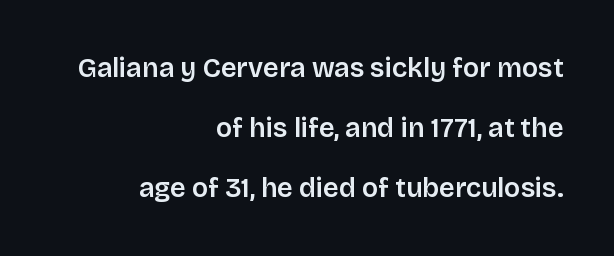
This sample trades compactness for vertical openness between lines. If you drew a line through each stem, it would be perfectly vertical. The rendering anchors every line to the right-hand side. The area under the type is left untouched.
